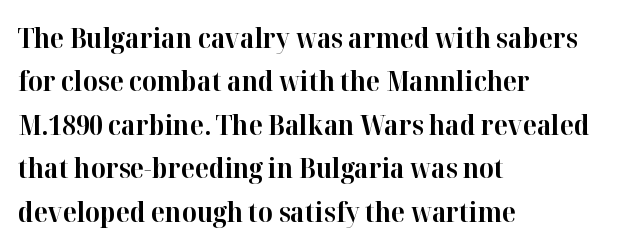
Q: Is the text bold? A: Yes.
Q: Is the text italic (slanted)? A: No, it is upright.
Q: Is the typeface a serif or a sans-serif typeface? A: Serif.
Q: Is the text underlined? A: No.
Q: How is the paragraph aligned? A: Left-aligned.
Q: Is the spacing between letters normal or unusually wide? A: Normal.
Q: Is the spacing between lines tight, normal or loose? A: Normal.
Q: Width (condensed, normal, or wide)? A: Normal.
Q: Stroke contrast? A: High.
Q: x-height? A: Medium.
Q: Monospaced? A: No.
